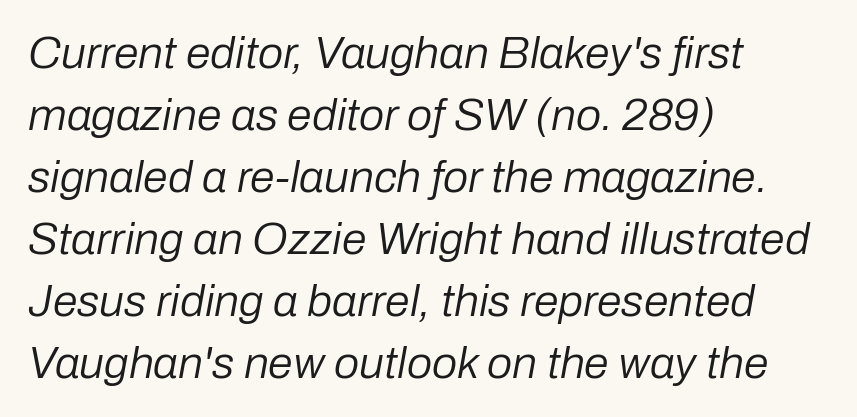
{"italic": "yes", "lean": "right", "slant_degrees": 10, "bold": "no", "weight": "regular", "width": "normal", "stroke_contrast": "low", "x_height": "medium", "monospaced": "no", "underline": "no", "align": "left", "line_spacing": "normal", "line_spacing_ratio": 1.38, "letter_spacing": "normal", "letter_spacing_em": 0.0, "glyph_px": 45}
